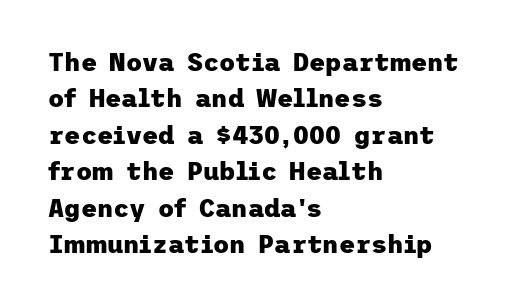
Q: Is the text bold? A: Yes.
Q: Is the text italic (slanted)? A: No, it is upright.
Q: Is the text underlined? A: No.
Q: How is the paragraph aligned? A: Left-aligned.
Q: Is the spacing between letters normal or unusually wide? A: Normal.
Q: Is the spacing between lines tight, normal or loose? A: Normal.
